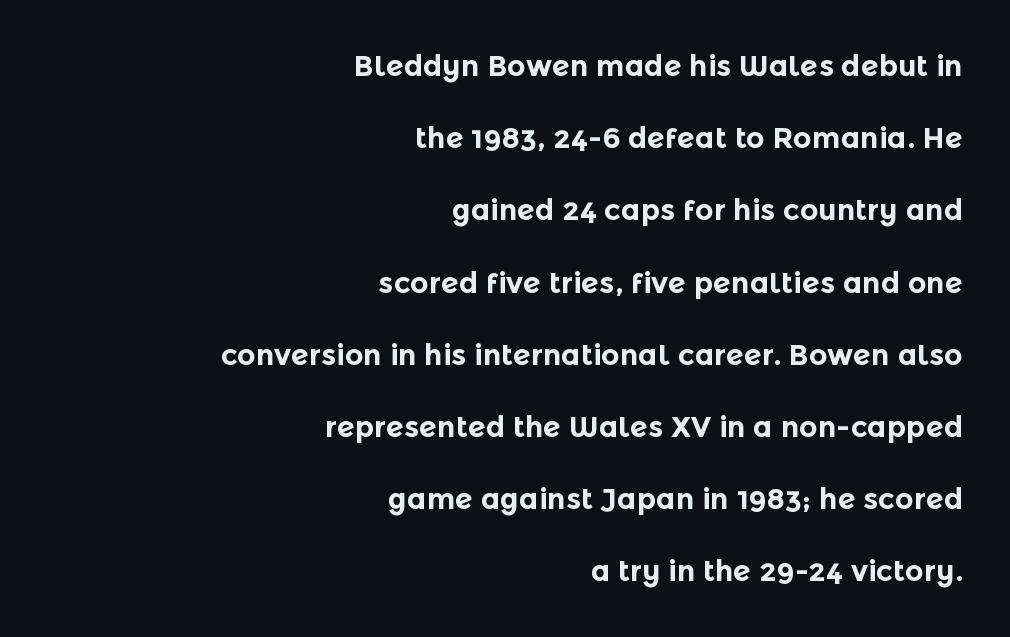
{"serif": "no", "italic": "no", "bold": "yes", "weight": "bold", "width": "normal", "x_height": "medium", "monospaced": "no", "underline": "no", "align": "right", "line_spacing": "loose", "line_spacing_ratio": 2.49, "letter_spacing": "normal", "letter_spacing_em": 0.0, "glyph_px": 29}
